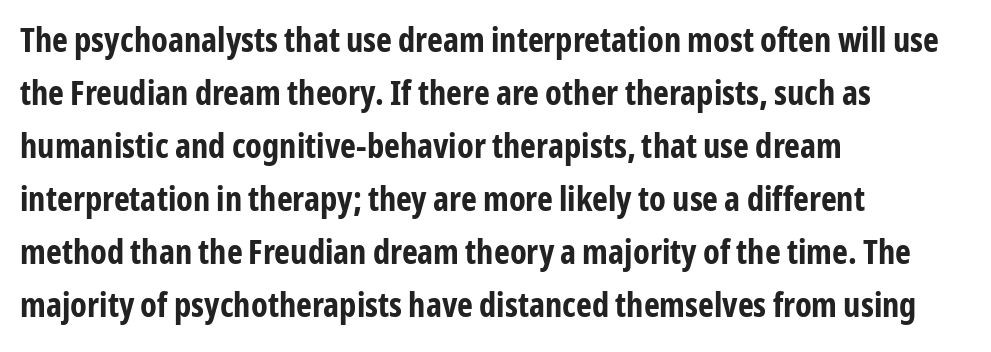
{"serif": "no", "italic": "no", "bold": "yes", "weight": "bold", "width": "condensed", "stroke_contrast": "low", "x_height": "medium", "monospaced": "no", "underline": "no", "align": "left", "line_spacing": "normal", "line_spacing_ratio": 1.56, "letter_spacing": "normal", "letter_spacing_em": 0.0, "glyph_px": 34}
